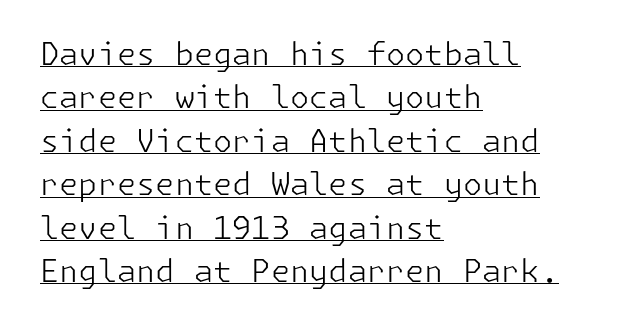
Q: Is the text bold? A: No.
Q: Is the text italic (slanted)? A: No, it is upright.
Q: Is the typeface a serif or a sans-serif typeface? A: Sans-serif.
Q: Is the text underlined? A: Yes.
Q: How is the paragraph aligned? A: Left-aligned.
Q: Is the spacing between letters normal or unusually wide? A: Normal.
Q: Is the spacing between lines tight, normal or loose? A: Normal.
Q: Width (condensed, normal, or wide)? A: Normal.
Q: Stroke contrast? A: Low.
Q: x-height? A: Medium.
